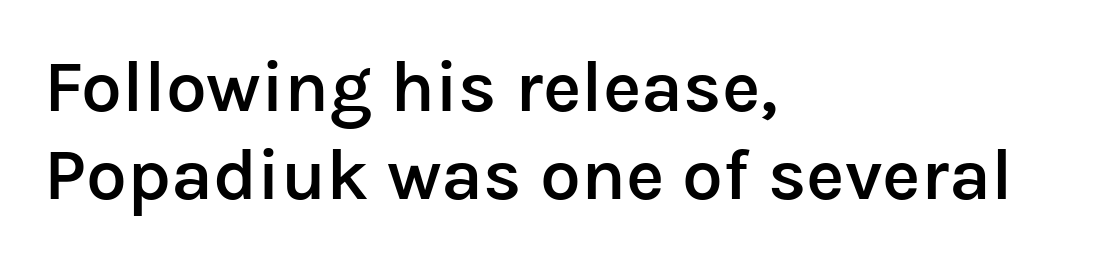
Q: Is the text bold? A: Semi-bold.
Q: Is the text italic (slanted)? A: No, it is upright.
Q: Is the typeface a serif or a sans-serif typeface? A: Sans-serif.
Q: Is the text underlined? A: No.
Q: How is the paragraph aligned? A: Left-aligned.
Q: Is the spacing between letters normal or unusually wide? A: Normal.
Q: Width (condensed, normal, or wide)? A: Normal.
Q: Stroke contrast? A: Low.
Q: x-height? A: Medium.
Q: Monospaced? A: No.
